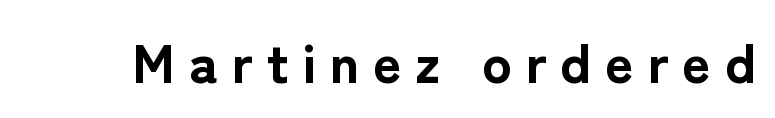
The image shows 55 px bold sans-serif type, upright; set unusually wide letter spacing (+0.25 em), not underlined; low stroke contrast and a medium x-height.
